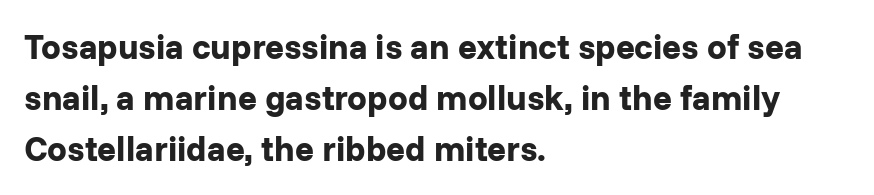
Q: Is the text bold? A: Yes.
Q: Is the text italic (slanted)? A: No, it is upright.
Q: Is the typeface a serif or a sans-serif typeface? A: Sans-serif.
Q: Is the text underlined? A: No.
Q: How is the paragraph aligned? A: Left-aligned.
Q: Is the spacing between letters normal or unusually wide? A: Normal.
Q: Is the spacing between lines tight, normal or loose? A: Normal.
Q: Width (condensed, normal, or wide)? A: Normal.
Q: Stroke contrast? A: Low.
Q: x-height? A: Medium.
Q: Monospaced? A: No.
